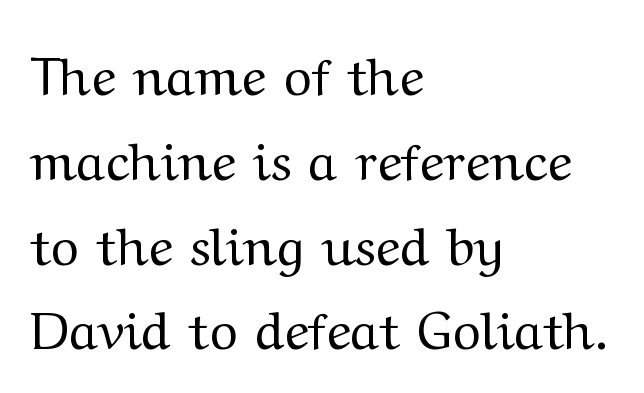
Baseline-to-baseline distance is the conventional proportion of letter height. Observe the ordinary spacing: letters are neighbours, not strangers. Style check: upright. Where is the straight margin? On the left. The letterforms sit at book weight or below. Underlining? Definitely not there.
